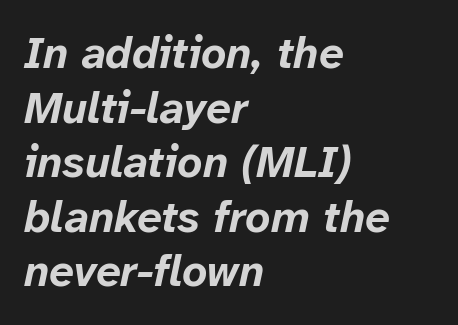
The image shows 44 px bold type, italic (leaning right); set left-aligned, line spacing 1.24x, normal letter spacing, not underlined; low stroke contrast and a medium x-height.
